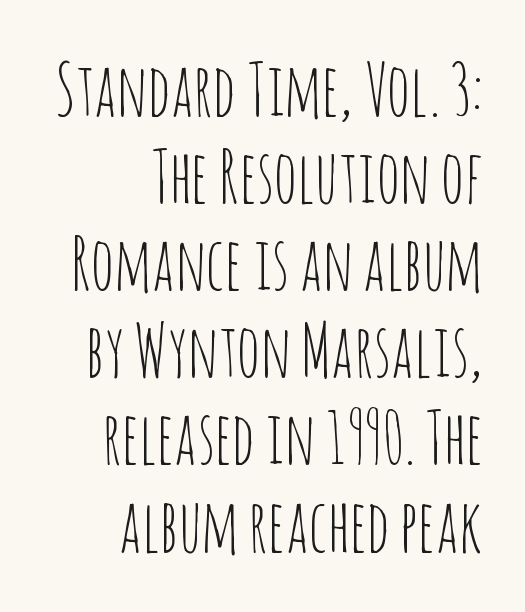
Q: Is the text bold? A: No.
Q: Is the text italic (slanted)? A: No, it is upright.
Q: Is the typeface a serif or a sans-serif typeface? A: Sans-serif.
Q: Is the text underlined? A: No.
Q: How is the paragraph aligned? A: Right-aligned.
Q: Is the spacing between letters normal or unusually wide? A: Normal.
Q: Width (condensed, normal, or wide)? A: Condensed.
Q: Stroke contrast? A: Low.
Q: x-height? A: Large.
Q: Monospaced? A: No.
